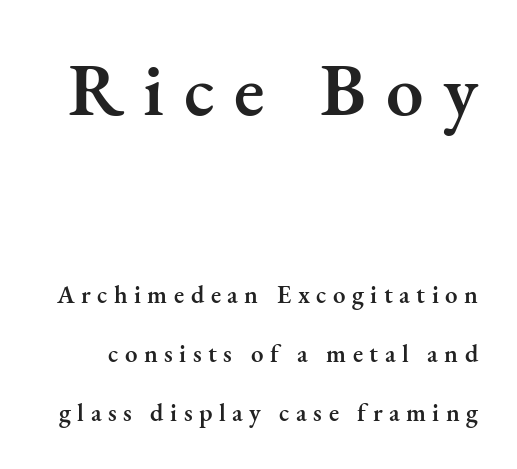
A roman cut, with each character standing at attention. Compared with typical body copy, the letter spacing here is much looser. Is this a fixed-width face? No — the glyphs have proportional, varying widths. Decoration check: the copy has no underline.
